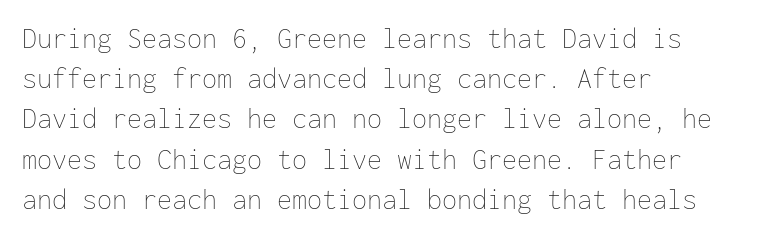
{"italic": "no", "bold": "no", "weight": "thin", "width": "normal", "stroke_contrast": "low", "x_height": "medium", "monospaced": "yes", "underline": "no", "align": "left", "line_spacing": "normal", "line_spacing_ratio": 1.34, "letter_spacing": "normal", "letter_spacing_em": 0.0, "glyph_px": 30}
